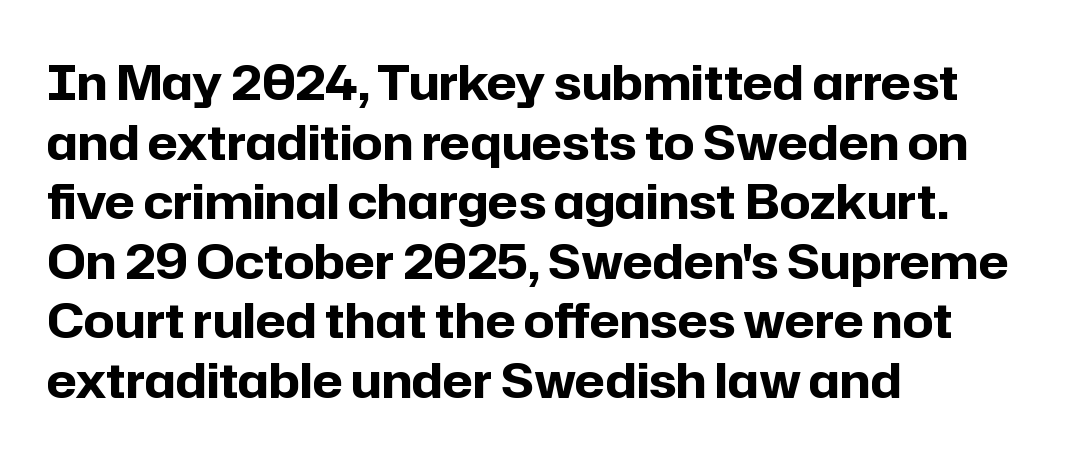
The lines in this sample share a left origin and differ only in where they stop. No italicization has been applied; the sample stays upright. Proportional: the letters do not fall into vertical columns. A full-strength bold gives these letters their thick strokes. Unmarked baselines from the first word to the last. What stands out about the letter spacing? Nothing — it is the standard amount.
